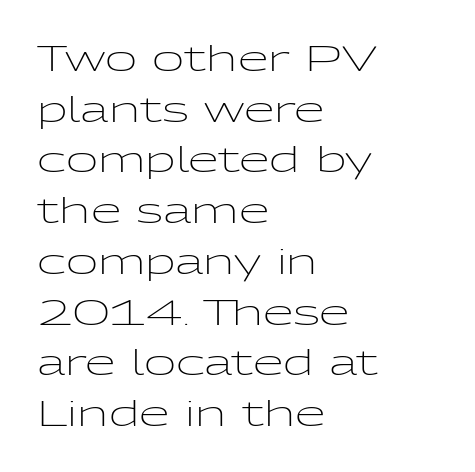
The image shows 35 px light, wide sans-serif type, upright; set left-aligned, normal line spacing (1.45x), normal letter spacing, not underlined; low stroke contrast and a medium x-height.
